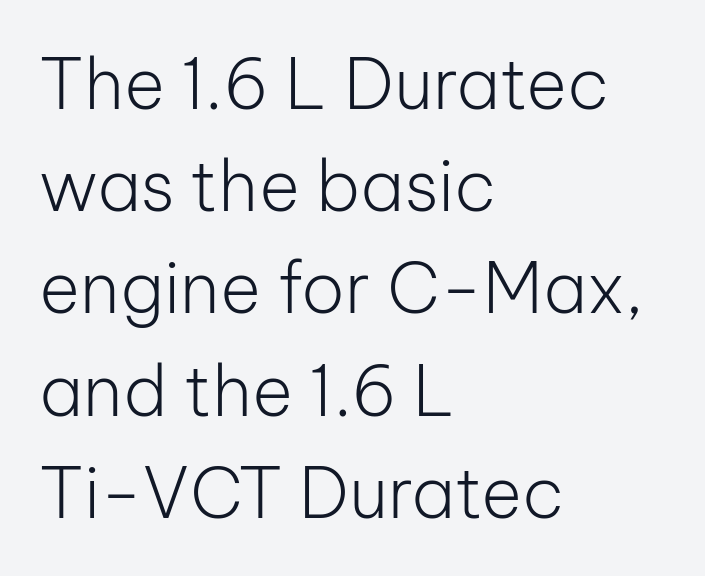
The setting favours the left margin, as ordinary paragraphs usually do. Each word holds together tightly as a unit, with standard inter-letter gaps. The typesetting does not lean heavy: it is not bold. One glance says typical: line gaps are just what's usual. Descenders are the only things crossing below the line. A roman cut, with each character standing at attention.
